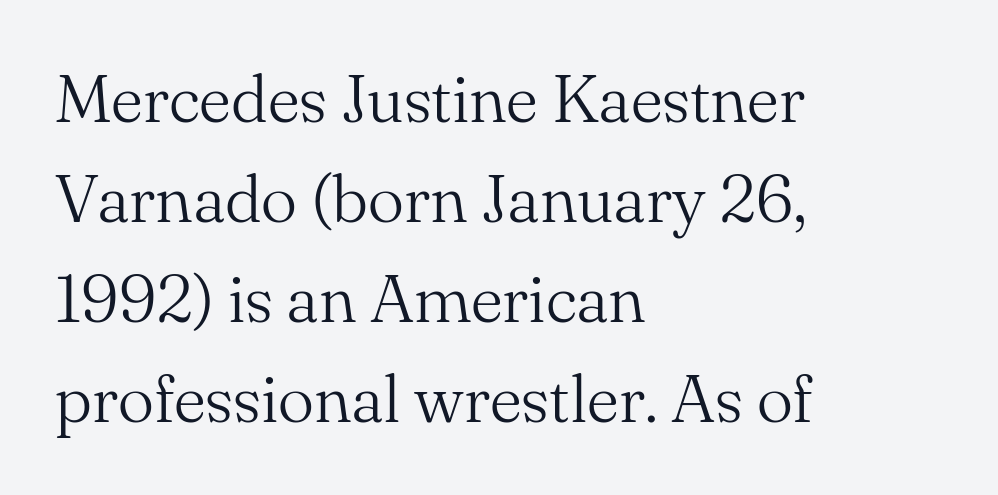
Varying glyph widths throughout — classic text-font behaviour. Counters stay open thanks to moderate or lighter strokes. The horizontal fit of the characters is conventional and even. Each line starts at the same left margin while the right side varies. The lettering holds an erect, upright posture throughout. Is there much room between lines? A standard amount, neither cramped nor airy.
